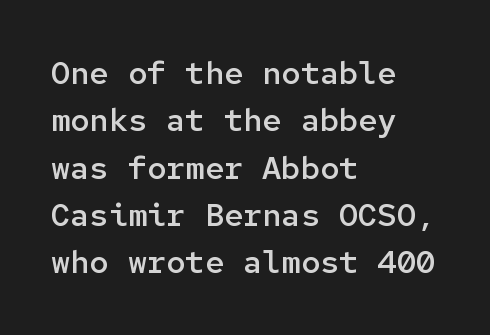
Q: Is the text bold? A: Semi-bold.
Q: Is the text italic (slanted)? A: No, it is upright.
Q: Is the typeface a serif or a sans-serif typeface? A: Sans-serif.
Q: Is the text underlined? A: No.
Q: How is the paragraph aligned? A: Left-aligned.
Q: Is the spacing between letters normal or unusually wide? A: Normal.
Q: Is the spacing between lines tight, normal or loose? A: Normal.
Q: Width (condensed, normal, or wide)? A: Normal.
Q: Stroke contrast? A: Low.
Q: x-height? A: Medium.
Q: Monospaced? A: Yes.
